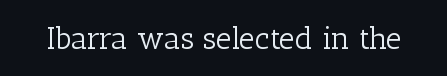
The foot of each line stays bare and open. Spacing verdict: proportional, widths tailored to each character. The lettering stays uniformly vertical, giving the passage a roman look. The type is set solid horizontally, with unmodified tracking. The strokes carry an ordinary text weight at most.
